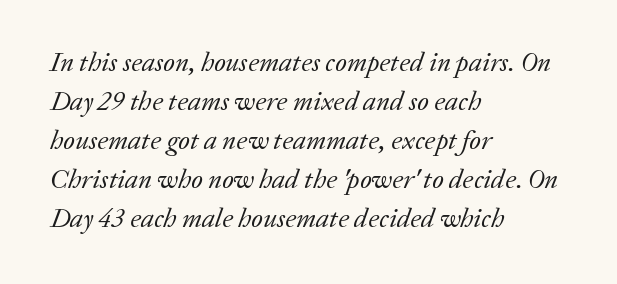
Q: Is the text bold? A: No.
Q: Is the text italic (slanted)? A: Yes, it leans right by about 20 degrees.
Q: Is the text underlined? A: No.
Q: How is the paragraph aligned? A: Left-aligned.
Q: Is the spacing between letters normal or unusually wide? A: Normal.
Q: Is the spacing between lines tight, normal or loose? A: Normal.
